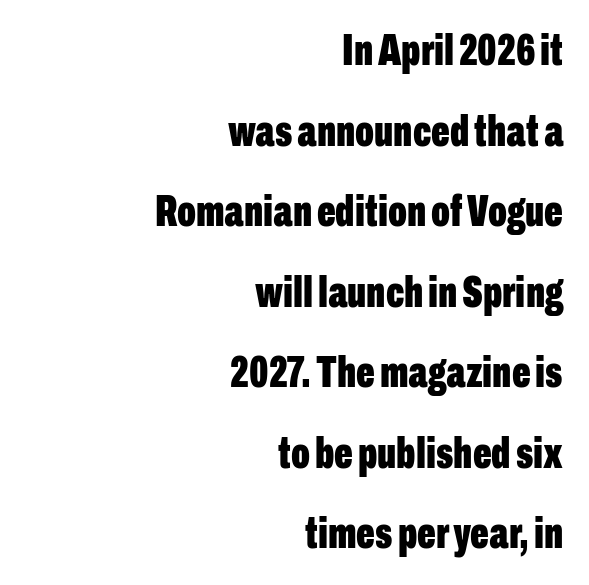
Nothing unusual about the tracking: characters are spaced as the font intends. Rule under the text: the space is simply empty. Every stem runs plumb, perpendicular to the baseline. Nothing sits at the stroke ends, so this counts as sans-serif.
